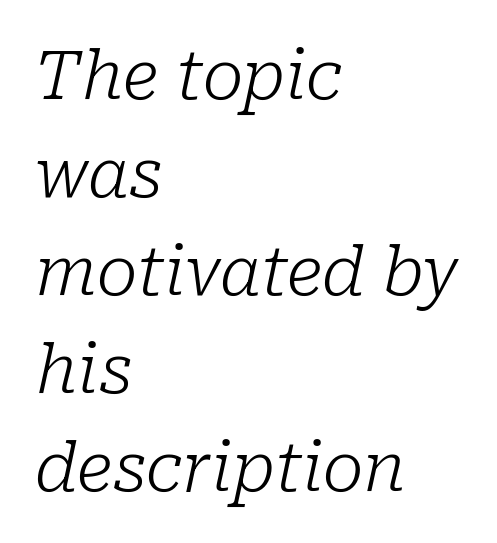
The rows are spaced the way most documents space them. Which margin do the lines hug? The left one — the right edge is uneven. Default kerning and tracking; the words read as compact shapes. Is the type heavy? It reads as light-to-regular instead. Check under the words: just untouched page.
